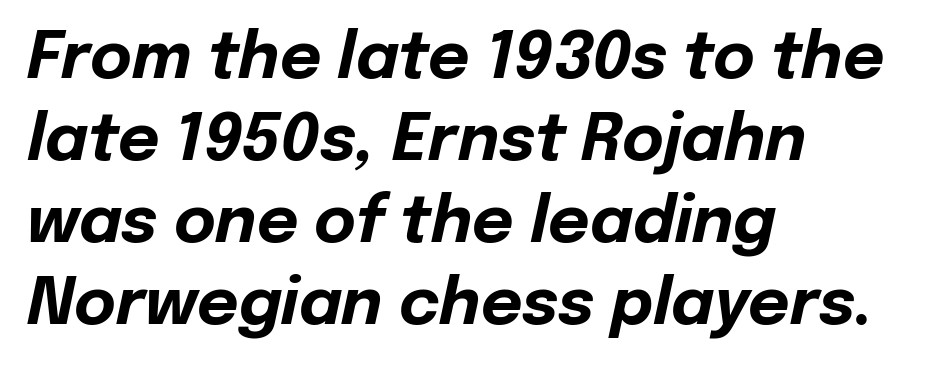
The image shows 64 px bold type, italic (leaning right); set left-aligned, normal line spacing (1.28x), normal letter spacing, not underlined; low stroke contrast and a medium x-height.
